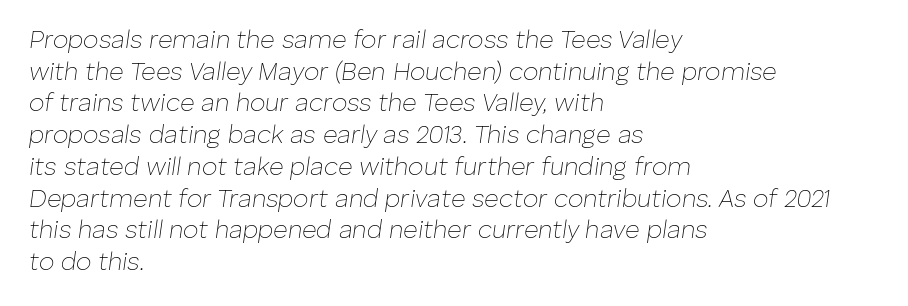
The image shows 25 px text type, italic (leaning right); set left-aligned, normal line spacing (1.27x), normal letter spacing, not underlined.
